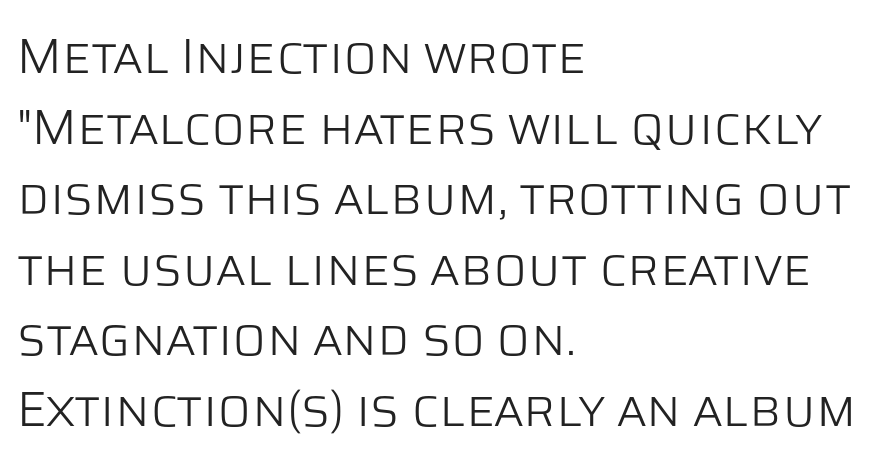
Q: Is the text bold? A: No.
Q: Is the text italic (slanted)? A: No, it is upright.
Q: Is the typeface a serif or a sans-serif typeface? A: Sans-serif.
Q: Is the text underlined? A: No.
Q: How is the paragraph aligned? A: Left-aligned.
Q: Is the spacing between letters normal or unusually wide? A: Normal.
Q: Is the spacing between lines tight, normal or loose? A: Normal.
Q: Width (condensed, normal, or wide)? A: Normal.
Q: Stroke contrast? A: Low.
Q: x-height? A: Large.
Q: Monospaced? A: No.
